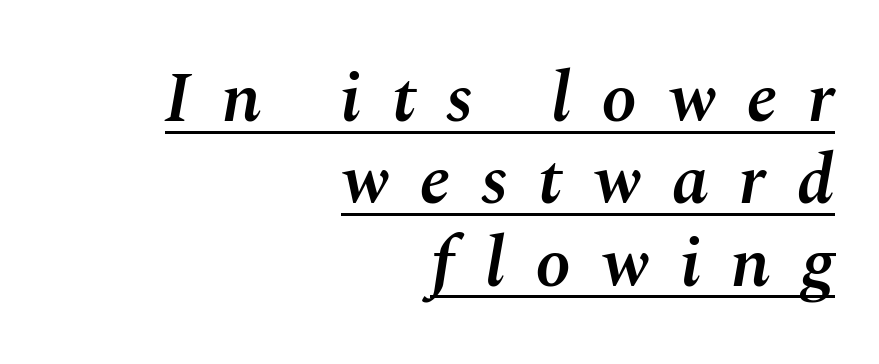
{"italic": "yes", "lean": "right", "slant_degrees": 10, "bold": "semi", "weight": "semibold", "width": "normal", "stroke_contrast": "medium", "x_height": "medium", "monospaced": "no", "underline": "yes", "align": "right", "line_spacing_ratio": 1.16, "letter_spacing": "wide", "letter_spacing_em": 0.43, "glyph_px": 71}
